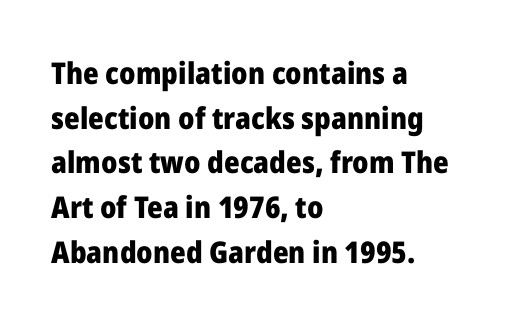
You can tell it's not italic because the verticals are truly vertical. This rendering employs a face without finishing strokes, i.e., a sans-serif. The passage is arranged the way most books set body copy — flush left. Set as a true bold cut, around the 700 mark. Line spacing here is normal.
